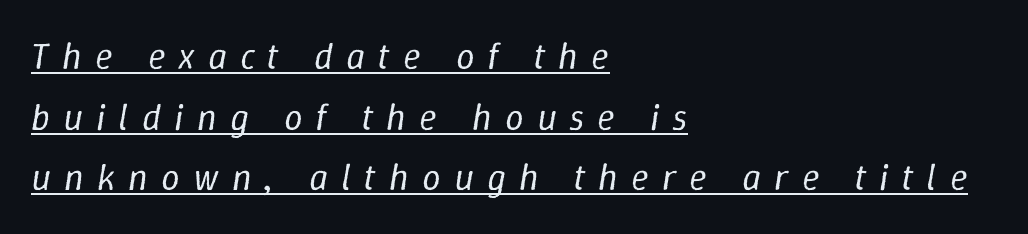
Q: Is the text bold? A: No.
Q: Is the text italic (slanted)? A: Yes, it leans right by about 9 degrees.
Q: Is the text underlined? A: Yes.
Q: How is the paragraph aligned? A: Left-aligned.
Q: Is the spacing between letters normal or unusually wide? A: Unusually wide.
Q: Is the spacing between lines tight, normal or loose? A: Normal.
Q: Width (condensed, normal, or wide)? A: Normal.
Q: Stroke contrast? A: Low.
Q: x-height? A: Medium.
Q: Monospaced? A: No.
